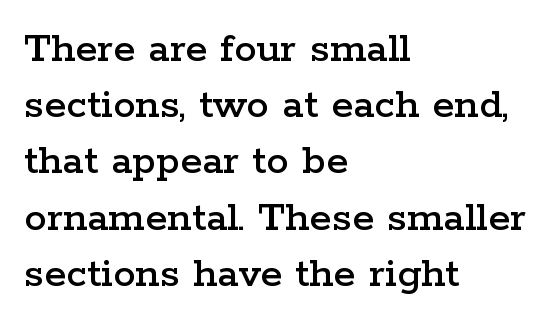
{"serif": "yes", "italic": "no", "width": "wide", "stroke_contrast": "low", "x_height": "medium", "monospaced": "no", "underline": "no", "align": "left", "line_spacing": "normal", "line_spacing_ratio": 1.25, "letter_spacing": "normal", "letter_spacing_em": 0.0, "glyph_px": 45}
